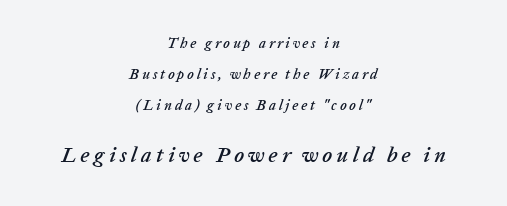
Tracking value appears strongly positive — letters spread wide. Is there much room between lines? Yes — plenty of vertical air separates them. Compare the two chunks: the lower has the greater cap height. Is the type slanted? Yes — the strokes lean at a clear angle. Neither beginnings nor endings align; midpoints do.
